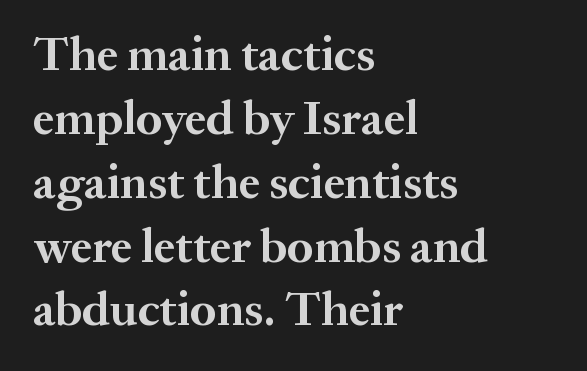
{"serif": "yes", "italic": "no", "bold": "yes", "weight": "bold", "width": "normal", "stroke_contrast": "medium", "x_height": "medium", "monospaced": "no", "underline": "no", "align": "left", "line_spacing": "normal", "line_spacing_ratio": 1.33, "letter_spacing": "normal", "letter_spacing_em": 0.0, "glyph_px": 48}
